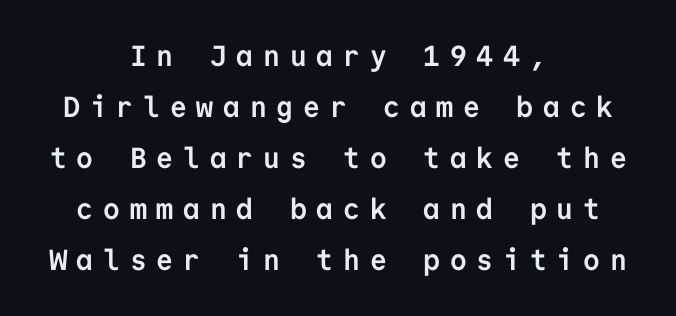
Q: Is the text bold? A: Yes.
Q: Is the text italic (slanted)? A: No, it is upright.
Q: Is the typeface a serif or a sans-serif typeface? A: Sans-serif.
Q: Is the text underlined? A: No.
Q: How is the paragraph aligned? A: Centered.
Q: Is the spacing between letters normal or unusually wide? A: Unusually wide.
Q: Width (condensed, normal, or wide)? A: Normal.
Q: Stroke contrast? A: Low.
Q: x-height? A: Medium.
Q: Monospaced? A: Yes.
